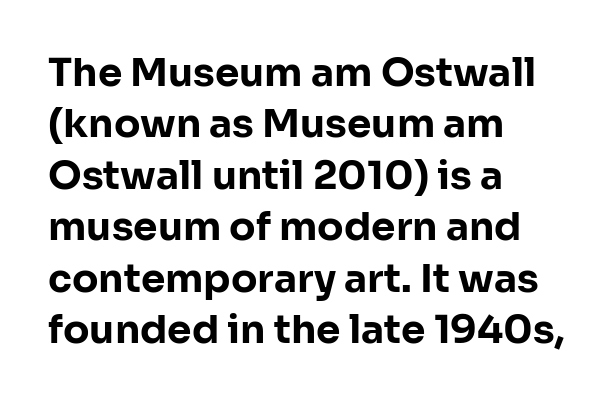
The image shows 39 px bold sans-serif type, upright; set left-aligned, normal line spacing (1.32x), normal letter spacing, not underlined; low stroke contrast and a medium x-height.
